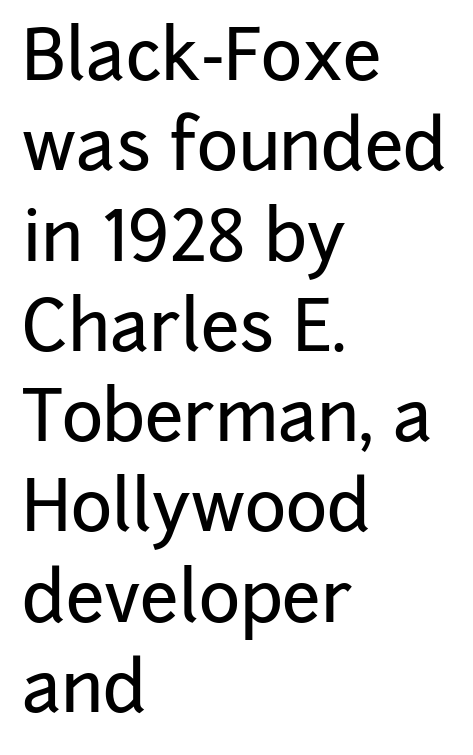
Baseline-to-baseline distance is the conventional proportion of letter height. The rendering uses natural spacing where letterforms have individual widths. No feet cap the strokes, marking this as sans-serif type. The passage shown has conventional tracking throughout.
